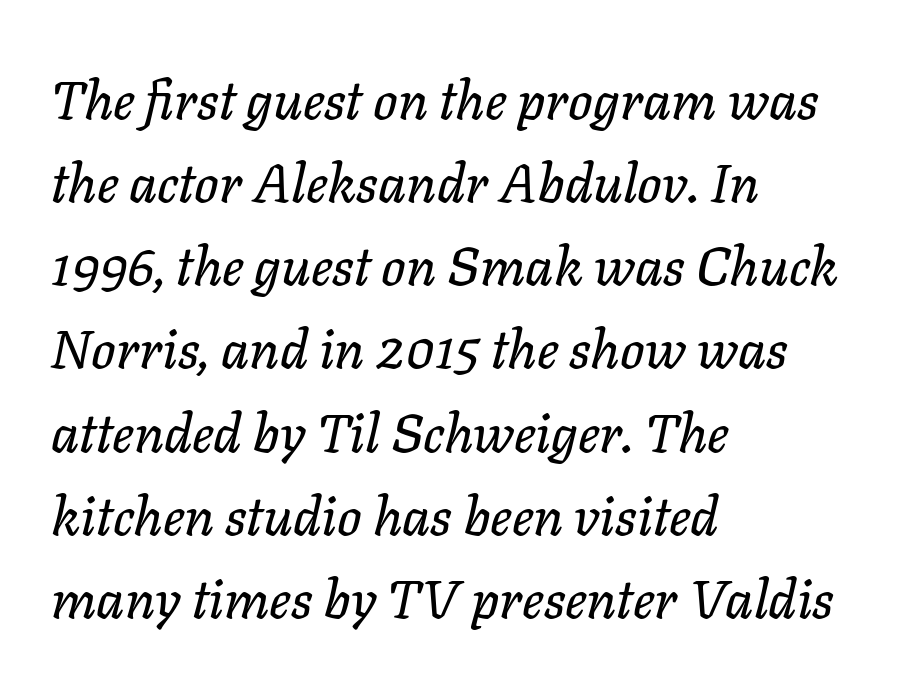
Each letter keeps its own natural width here, so spacing adapts to shape. The horizontal fit of the characters is conventional and even. In CSS terms this would be text-align: left. The lettering tilts uniformly, giving the passage an italic look. Regular leading.
